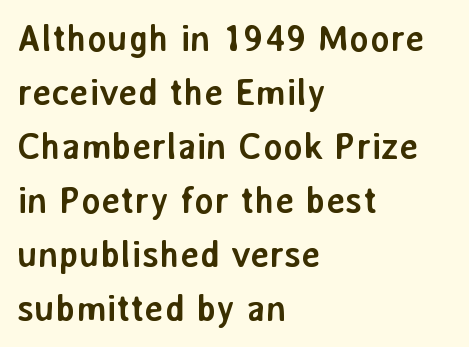
The image shows 37 px semibold sans-serif type, upright; set left-aligned, normal line spacing (1.46x), normal letter spacing, not underlined; low stroke contrast and a medium x-height.
